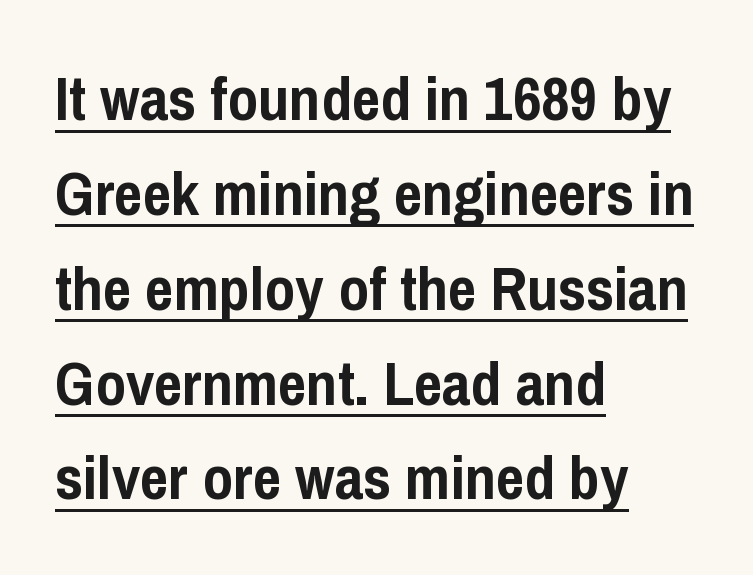
One-word summary of the alignment: left. The letterforms sit shoulder to shoulder at normal distance. The specimen includes a rule beneath the text block's lines. A dark, heavy texture on the line: the type is bold.
